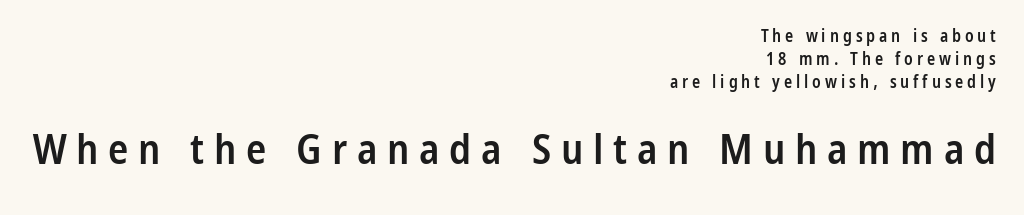
The image shows 42 px semibold, condensed sans-serif type, upright; set right-aligned, normal line spacing (1.34x), unusually wide letter spacing (+0.23 em), not underlined; the second (bottom) block is 2.47x larger; low stroke contrast and a medium x-height.
